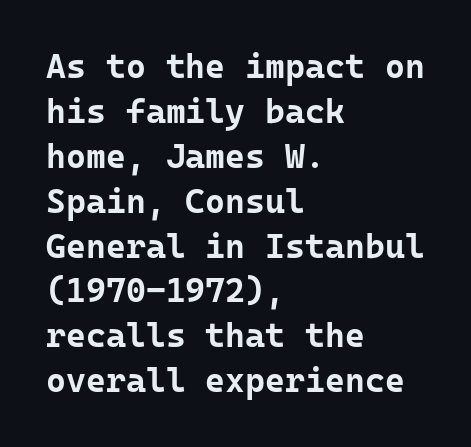
The image shows 34 px bold sans-serif type, upright; set left-aligned, normal line spacing (1.32x), normal letter spacing, not underlined; low stroke contrast and a medium x-height.
